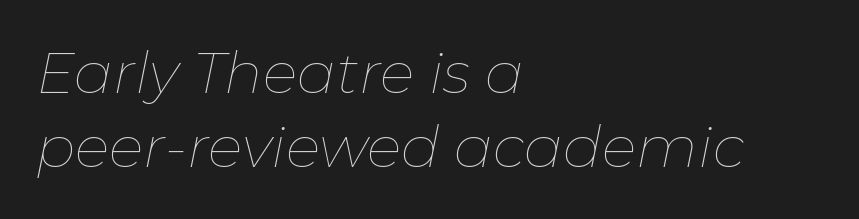
{"italic": "yes", "lean": "right", "slant_degrees": 11, "bold": "no", "weight": "thin", "width": "normal", "stroke_contrast": "low", "x_height": "medium", "monospaced": "no", "underline": "no", "align": "left", "line_spacing": "normal", "line_spacing_ratio": 1.28, "letter_spacing": "normal", "letter_spacing_em": 0.0, "glyph_px": 58}
